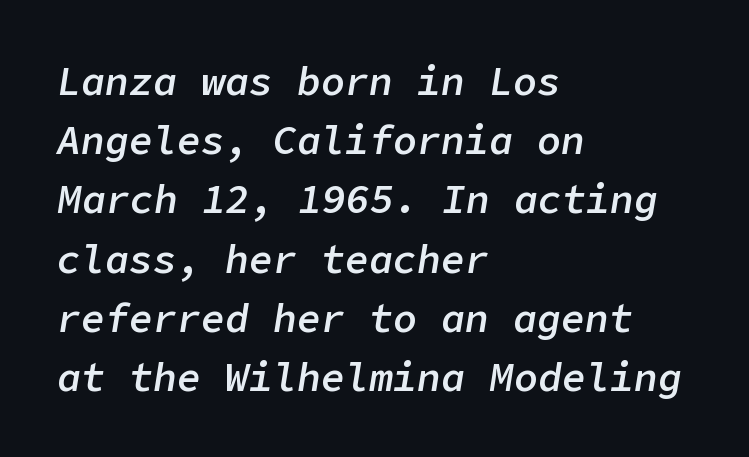
The image shows 40 px semibold type, italic (leaning right); set left-aligned, normal line spacing (1.48x), normal letter spacing, not underlined; low stroke contrast and a medium x-height.
